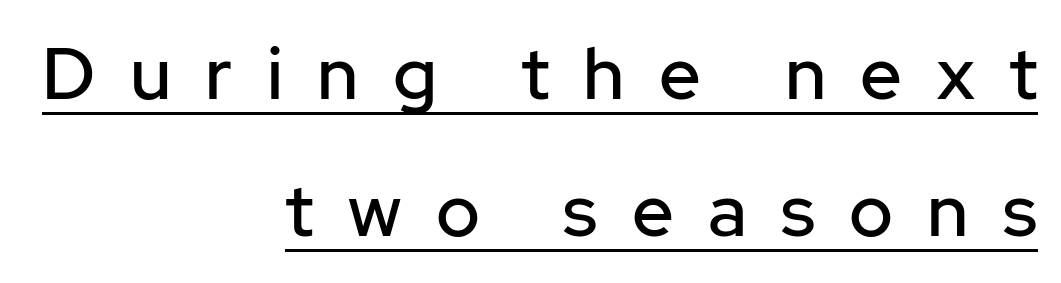
Horizontally, the lines are justified to the trailing edge only. Are there feet on the stems? There aren't — it's a sans. Spacing between characters has been opened up far beyond the box default. Vertical strokes here are truly vertical. Each letter keeps its own natural width here, so spacing adapts to shape. Emphasis is given by a line drawn under the lettering.
